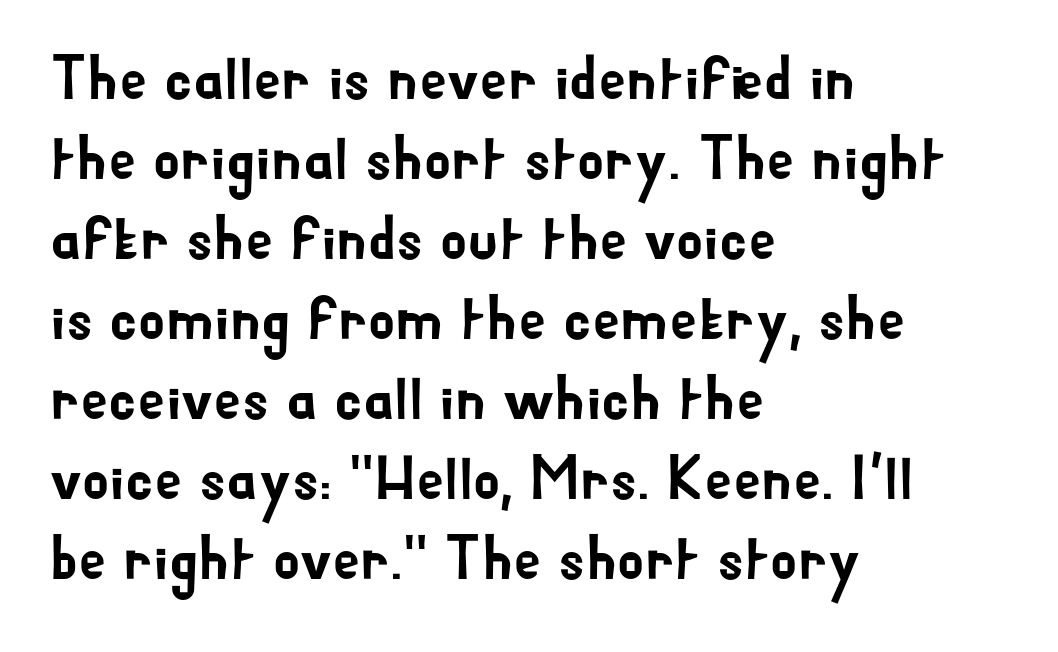
The image shows 62 px sans-serif type, upright; set left-aligned, normal line spacing (1.29x), normal letter spacing, not underlined; low stroke contrast and a small x-height.
